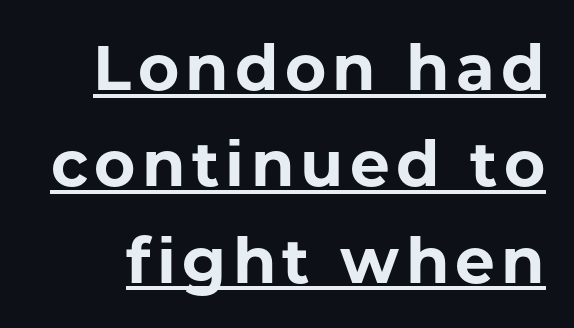
Compared with typical paragraphs, the rows here are spaced about the same. The face used here is proportionally spaced, like ordinary book or web type. Underlined type. Summary of weight: heavy, a full bold. This sample uses a sans-serif face.
